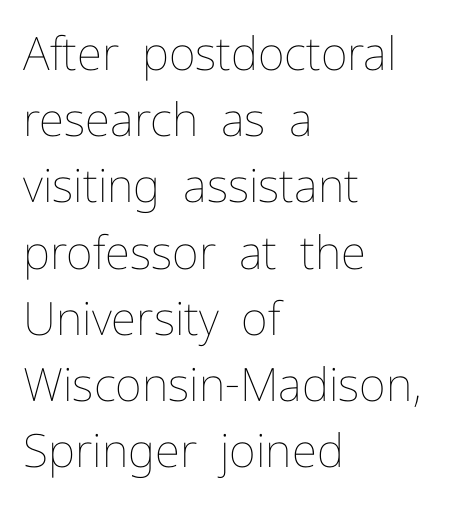
{"italic": "no", "bold": "no", "weight": "thin", "width": "normal", "stroke_contrast": "low", "x_height": "medium", "monospaced": "no", "underline": "no", "align": "left", "line_spacing": "normal", "line_spacing_ratio": 1.44, "letter_spacing": "normal", "letter_spacing_em": 0.0, "glyph_px": 46}
